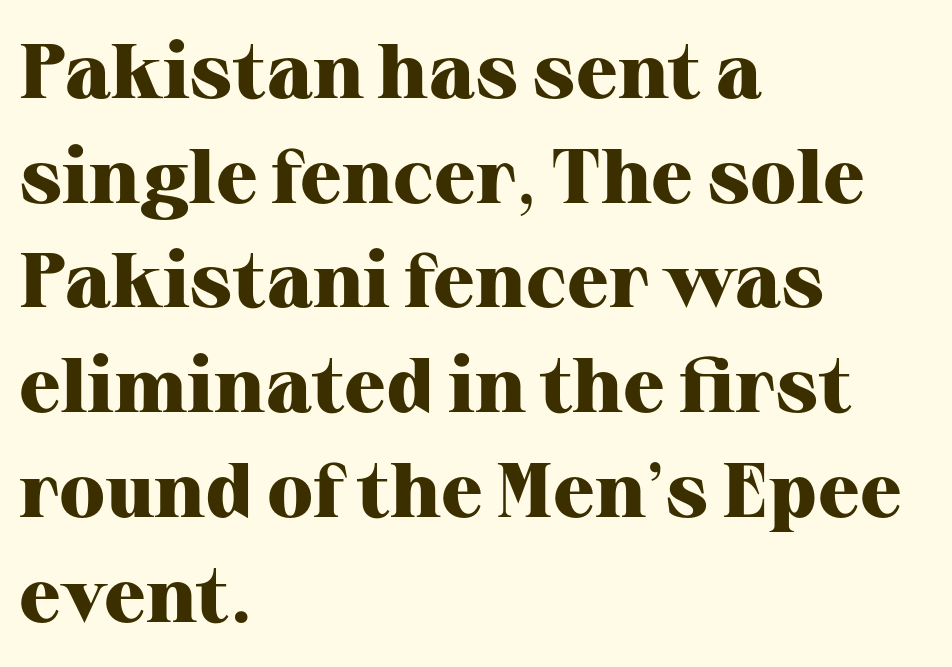
The designer left line spacing at the default. In terms of weight, the rendering is a true, heavy bold. Horizontally, the lines are justified to the leading edge only. The rendering uses natural spacing where letterforms have individual widths. What stands out about the letter spacing? Nothing — it is the standard amount. Does the lettering tilt? It doesn't — this is upright.
